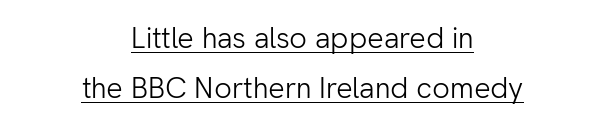
{"serif": "no", "italic": "no", "bold": "no", "weight": "light", "width": "normal", "stroke_contrast": "low", "x_height": "medium", "monospaced": "no", "underline": "yes", "align": "center", "line_spacing_ratio": 1.73, "letter_spacing": "normal", "letter_spacing_em": 0.0, "glyph_px": 29}
